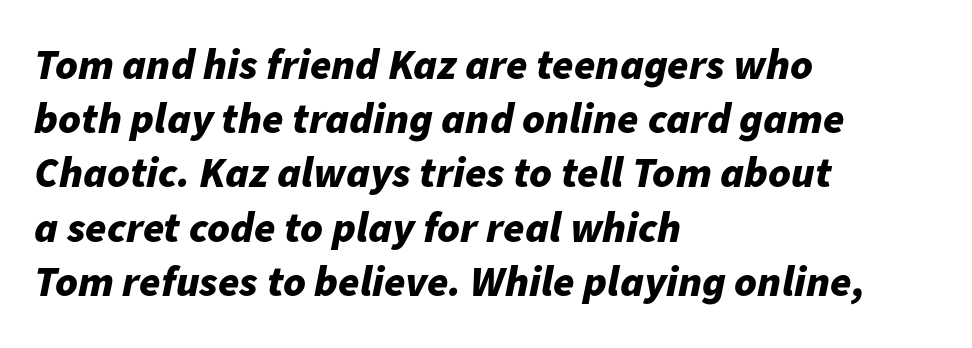
The image shows 43 px bold type, italic (leaning right); set left-aligned, normal line spacing (1.26x), normal letter spacing, not underlined; low stroke contrast and a medium x-height.
